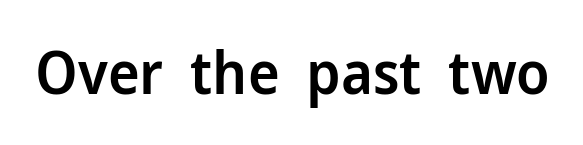
{"serif": "no", "italic": "no", "bold": "semi", "weight": "semibold", "width": "normal", "stroke_contrast": "low", "x_height": "medium", "monospaced": "no", "underline": "no", "letter_spacing": "normal", "letter_spacing_em": 0.0, "glyph_px": 60}
